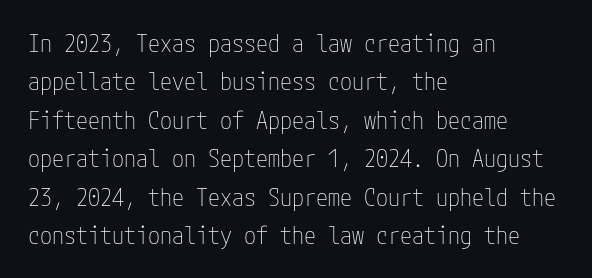
Q: Is the text bold? A: No.
Q: Is the text italic (slanted)? A: No, it is upright.
Q: Is the text underlined? A: No.
Q: How is the paragraph aligned? A: Left-aligned.
Q: Is the spacing between letters normal or unusually wide? A: Normal.
Q: Is the spacing between lines tight, normal or loose? A: Normal.
